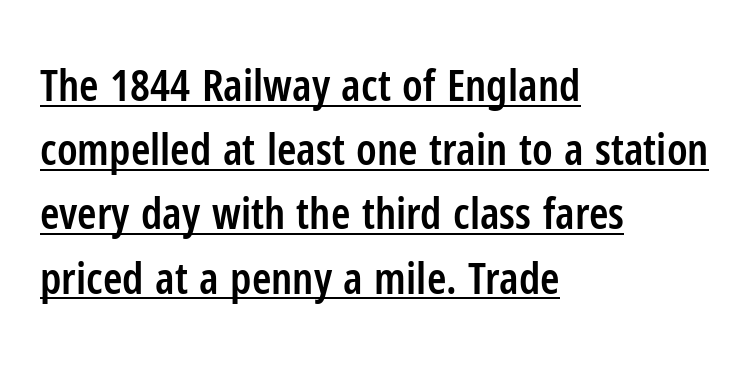
One glance says typical: line gaps are just what's usual. Each line starts at the same left margin while the right side varies. Examine the stroke ends and you'll find no serifs. Is the type bold? Partly — it's a semibold, heavier than regular but not fully bold.
